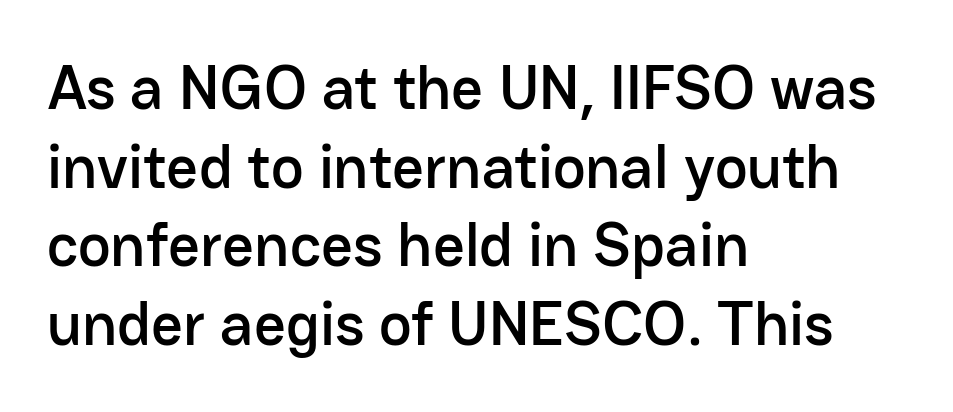
The image shows 62 px sans-serif type, upright; set left-aligned, normal line spacing (1.27x), normal letter spacing, not underlined; low stroke contrast and a medium x-height.
